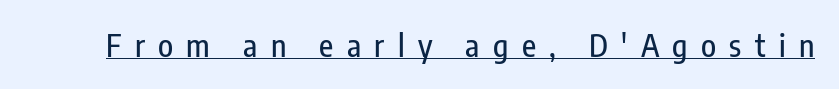
{"serif": "no", "italic": "no", "width": "condensed", "stroke_contrast": "low", "x_height": "medium", "monospaced": "no", "underline": "yes", "letter_spacing": "wide", "letter_spacing_em": 0.43, "glyph_px": 31}
